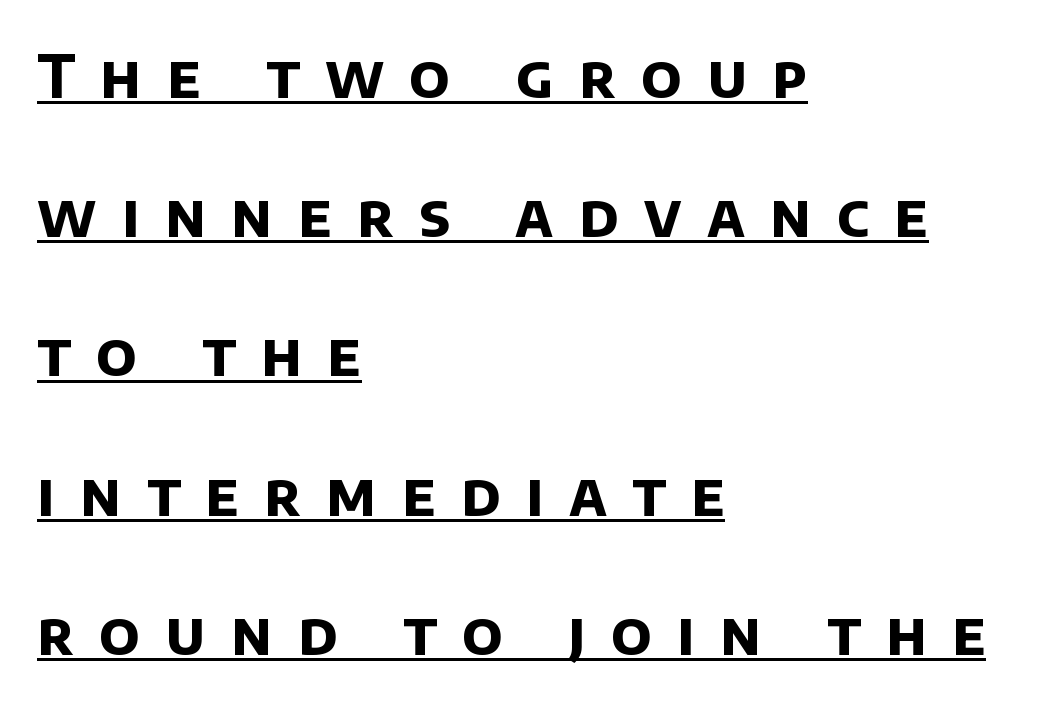
Q: Is the text bold? A: Yes.
Q: Is the typeface a serif or a sans-serif typeface? A: Sans-serif.
Q: Is the text underlined? A: Yes.
Q: How is the paragraph aligned? A: Left-aligned.
Q: Is the spacing between letters normal or unusually wide? A: Unusually wide.
Q: Is the spacing between lines tight, normal or loose? A: Loose.
Q: Width (condensed, normal, or wide)? A: Normal.
Q: Stroke contrast? A: Low.
Q: x-height? A: Large.
Q: Monospaced? A: No.
